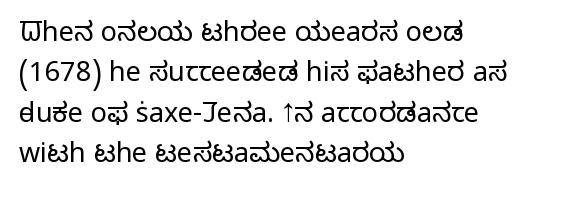
The passage shown stacks its lines at a standard gap. Students, note that the glyphs here touch the page at normal intervals. This reads as an unemphasized weight, regular at the heaviest. Typeset ragged right — the left edge is the straight one. No italicization has been applied; the sample stays upright.
